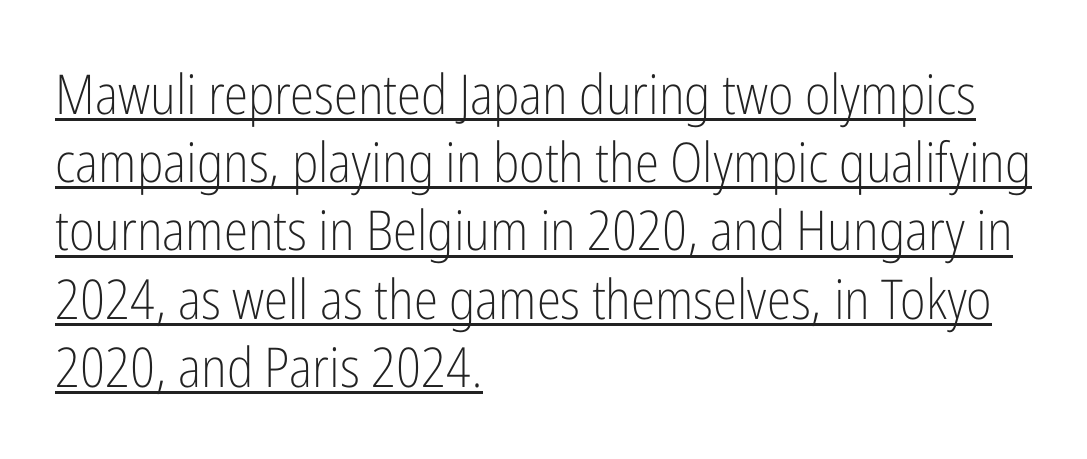
This rendering uses left alignment, leaving the right contour irregular. The rendering keeps characters at their native spacing. Is this a fixed-width face? No — the glyphs have proportional, varying widths. No chunkiness to these letters — they're not bold. Glance below the letters and you will spot a drawn line. A typesetter would mark this as roman, not italic.
